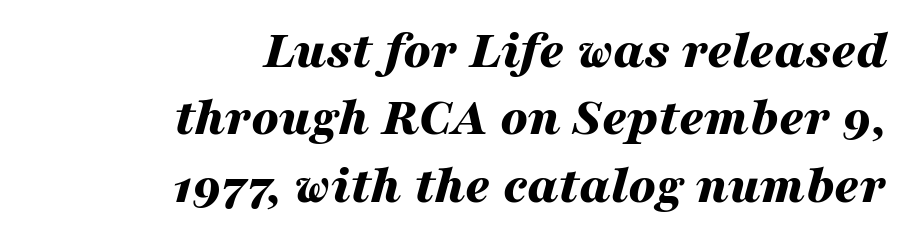
The sample has been set heavy, in full bold. Normally led — the rows are evenly, conventionally spaced. If you drew a ruler down the right edge, every line would touch it. Descenders are the only things crossing below the line. The passage shown is typed in a proportional face where columns would drift. The rendering applies a slant to the glyphs.
